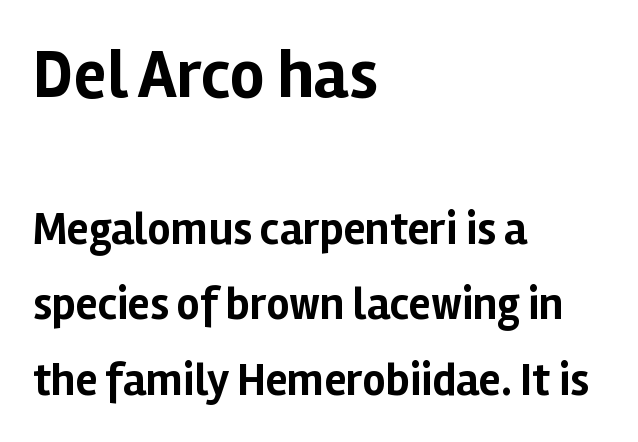
Words float on clear page, feet unadorned. Compare the two chunks: the upper has the greater cap height. Vertically, the passage feels balanced, rows spaced as you'd expect. Short note: letters normally spaced. Is this a fixed-width face? No — the glyphs have proportional, varying widths.
